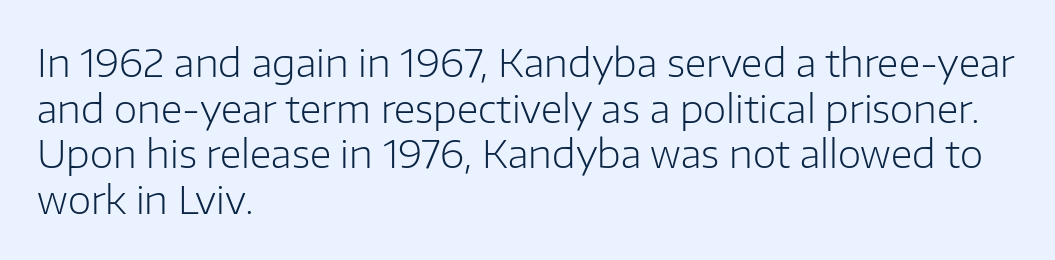
{"serif": "no", "italic": "no", "bold": "no", "weight": "light", "width": "normal", "stroke_contrast": "low", "x_height": "medium", "monospaced": "no", "underline": "no", "align": "left", "line_spacing_ratio": 1.2, "letter_spacing": "normal", "letter_spacing_em": 0.0, "glyph_px": 38}
